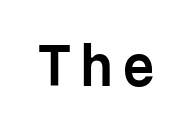
Rule under the text: the space is simply empty. Here the designer chose a console-style face with uniform glyph widths. The rendering shows plain stroke endings on the letterforms — a sans-serif design. If you drew a line through each stem, it would be perfectly vertical.
